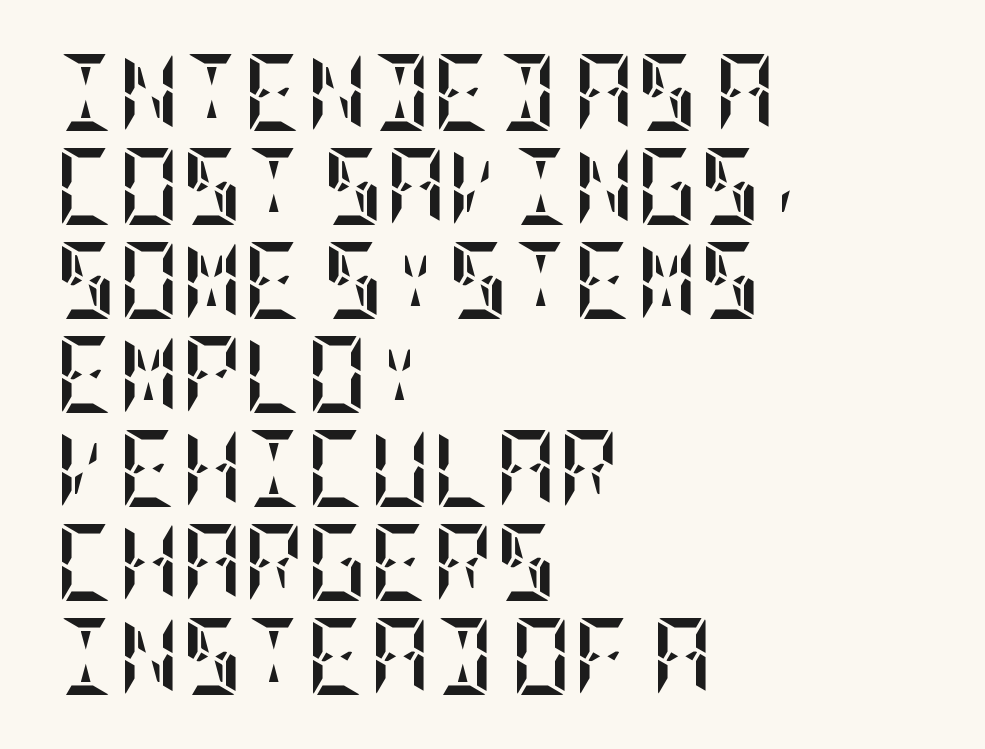
{"italic": "no", "bold": "yes", "weight": "semibold", "width": "condensed", "stroke_contrast": "low", "x_height": "large", "underline": "no", "align": "left", "line_spacing_ratio": 1.22, "letter_spacing": "normal", "letter_spacing_em": 0.0, "glyph_px": 77}
